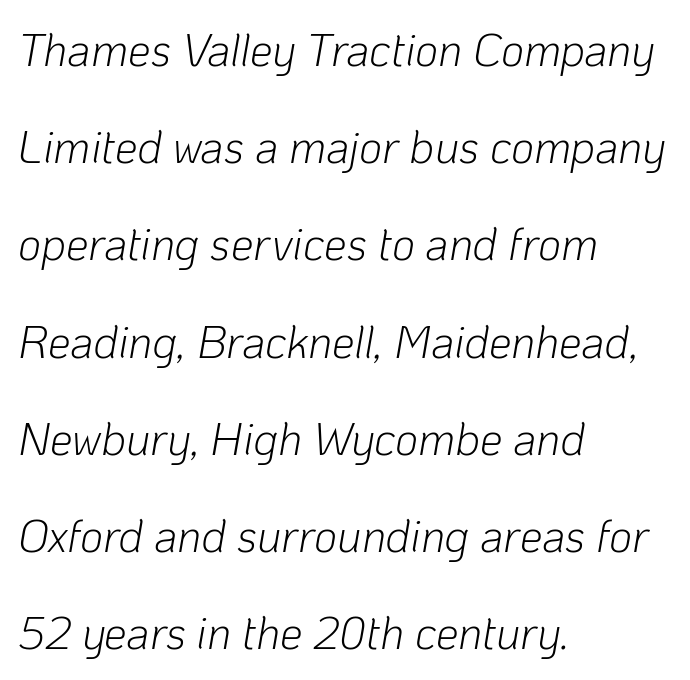
The image shows 45 px light type, italic (leaning right); set left-aligned, loose line spacing (2.16x), normal letter spacing, not underlined; low stroke contrast and a medium x-height.
